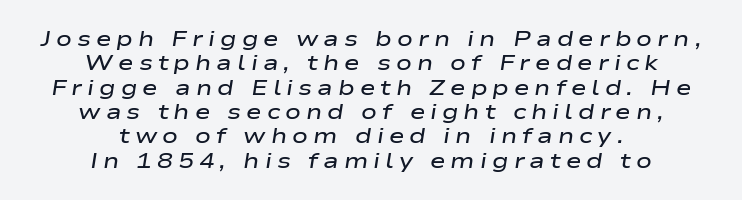
{"italic": "yes", "lean": "right", "slant_degrees": 9, "bold": "semi", "underline": "no", "align": "center", "line_spacing_ratio": 1.16, "letter_spacing": "wide", "letter_spacing_em": 0.24, "glyph_px": 21}
